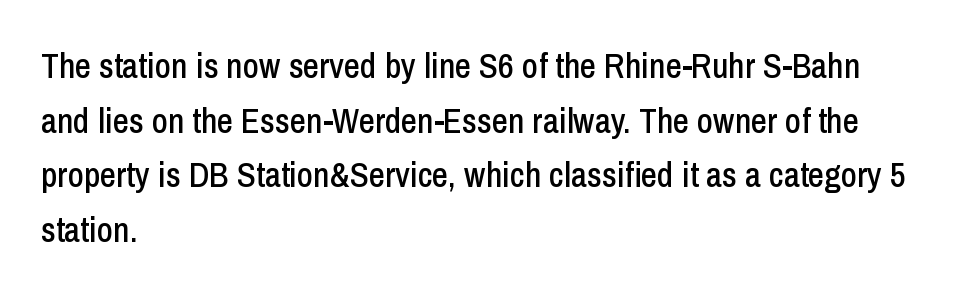
Spacing verdict: proportional, widths tailored to each character. Is there much room between lines? A standard amount, neither cramped nor airy. Line starts are locked; line ends wander. Descenders are the only things crossing below the line. It's the straight-up-and-down kind of type. Default kerning and tracking; the words read as compact shapes.
